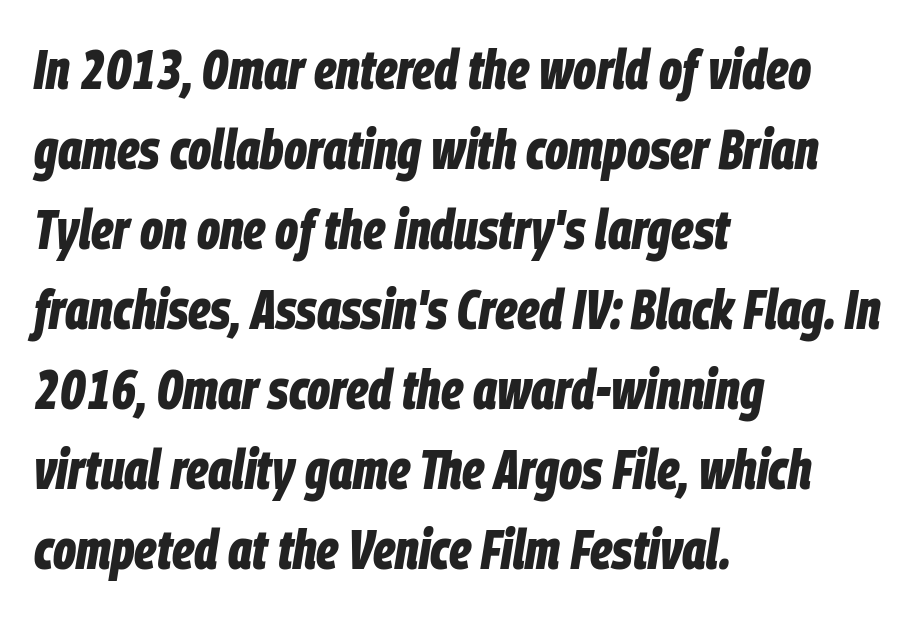
Think of a printed novel: that variable character pitch is what you see here. Vertically, the passage feels balanced, rows spaced as you'd expect. Notice how the passage keeps a crisp vertical edge on the left only. No extra tracking has been applied to these lines.
